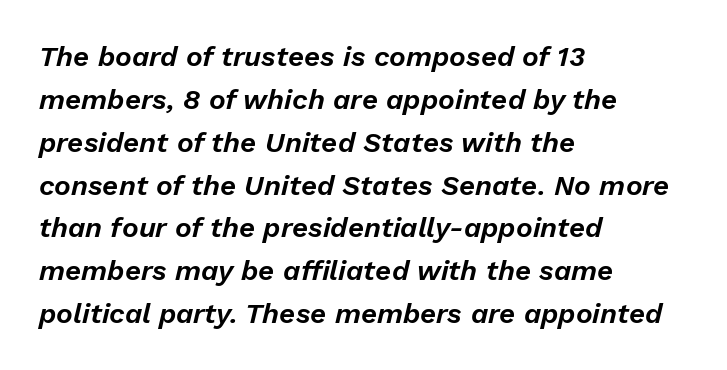
The image shows 28 px text type, italic (leaning right); set left-aligned, normal line spacing (1.53x), normal letter spacing, not underlined; low stroke contrast and a medium x-height.
